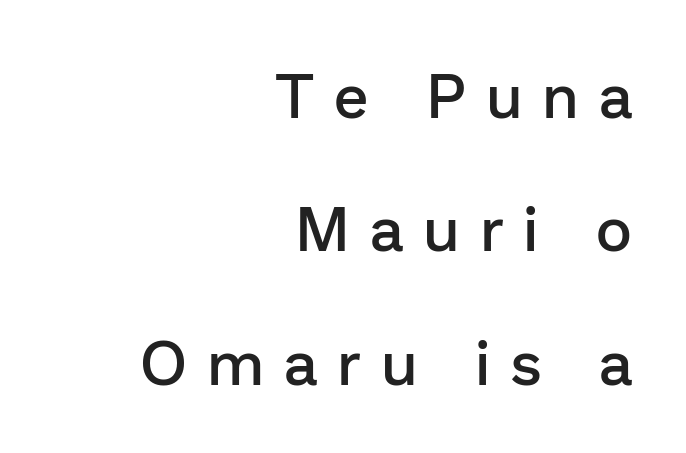
Letters rest on an invisible, unmarked baseline. Proportional: the letters do not fall into vertical columns. Glyph-to-glyph distance is far greater than everyday printed text. Vertically, the passage feels expansive, rows floating well apart. One-word summary of the alignment: right.
